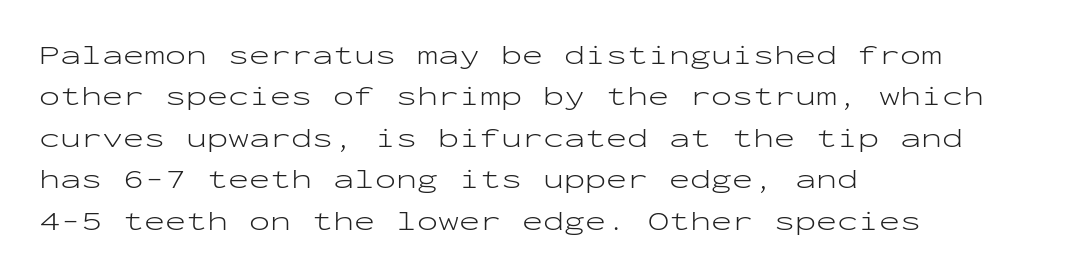
The image shows 28 px light, wide sans-serif type, upright, monospaced; set left-aligned, normal line spacing (1.48x), normal letter spacing, not underlined; low stroke contrast and a medium x-height.
